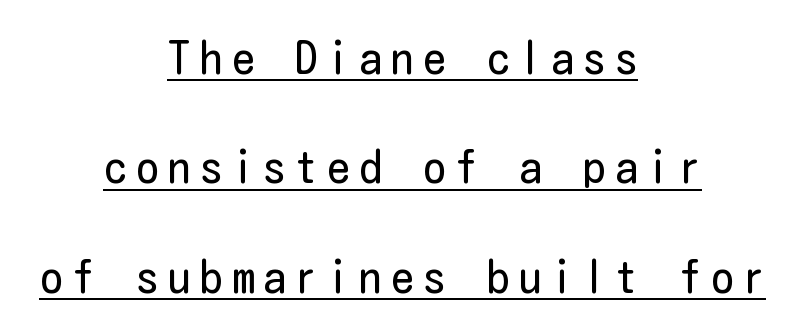
The image shows 45 px regular-weight, condensed sans-serif type, upright; set centered, loose line spacing (2.43x), unusually wide letter spacing (+0.21 em), underlined; low stroke contrast and a medium x-height.
